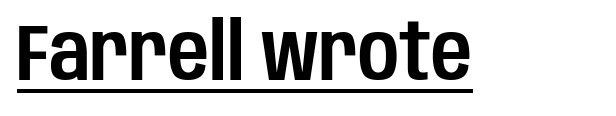
The image shows 79 px condensed sans-serif type, upright; set normal letter spacing, underlined; low stroke contrast and a large x-height.
